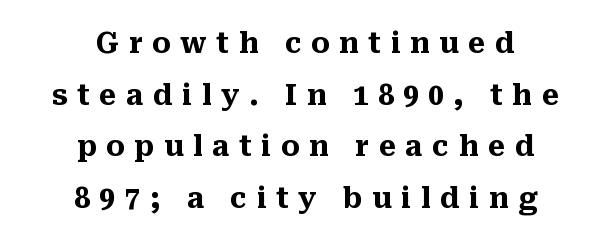
Regarding serifs, this sample has them. Visually the block forms a symmetrical silhouette, jagged on both flanks. Clear beneath every line of the passage. A roman cut, with each character standing at attention. Character widths vary here, with narrow letters taking less room than wide ones. The characters look thick and weighty, a clear bold.
